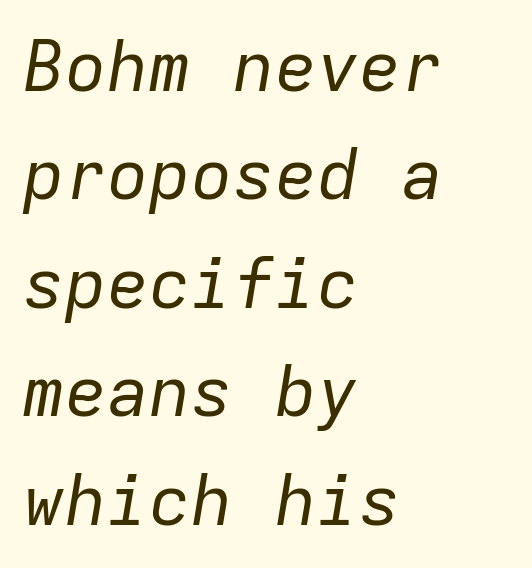
The image shows 70 px regular-weight type, italic (leaning right), monospaced; set left-aligned, normal line spacing (1.55x), normal letter spacing, not underlined; low stroke contrast and a medium x-height.
